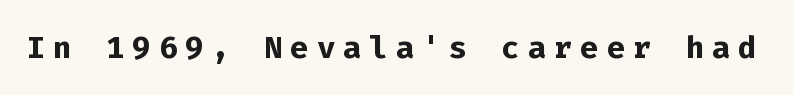
Q: Is the text bold? A: Yes.
Q: Is the text italic (slanted)? A: No, it is upright.
Q: Is the typeface a serif or a sans-serif typeface? A: Sans-serif.
Q: Is the text underlined? A: No.
Q: Is the spacing between letters normal or unusually wide? A: Unusually wide.
Q: Width (condensed, normal, or wide)? A: Normal.
Q: Stroke contrast? A: Low.
Q: x-height? A: Medium.
Q: Monospaced? A: Yes.
